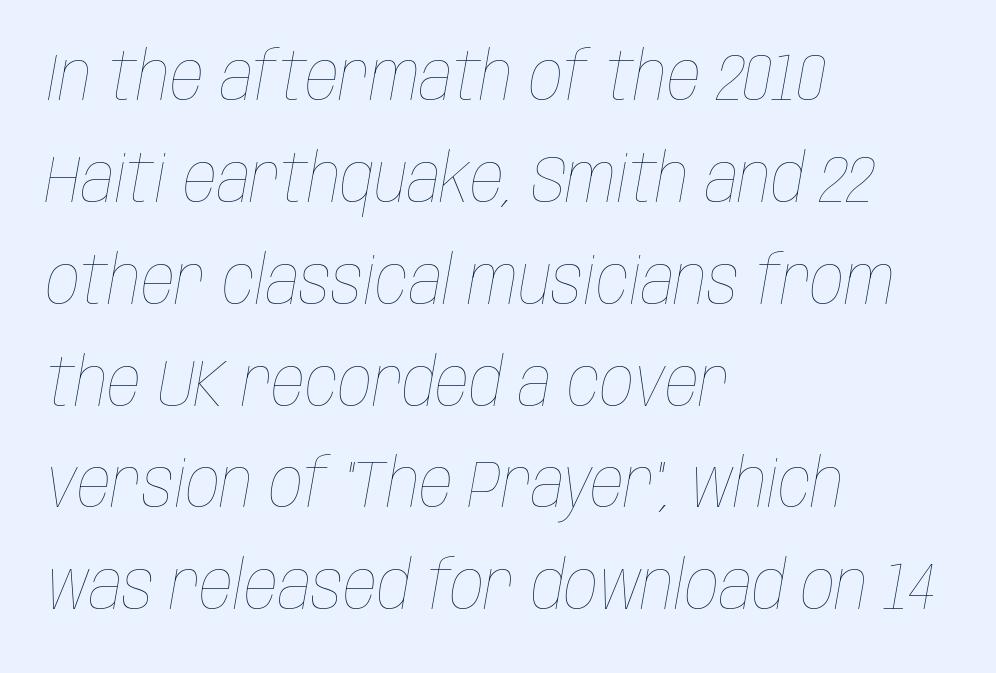
{"italic": "yes", "lean": "right", "slant_degrees": 10, "bold": "no", "weight": "thin", "width": "condensed", "stroke_contrast": "low", "x_height": "large", "monospaced": "no", "underline": "no", "align": "left", "line_spacing": "normal", "line_spacing_ratio": 1.52, "letter_spacing": "normal", "letter_spacing_em": 0.0, "glyph_px": 67}
